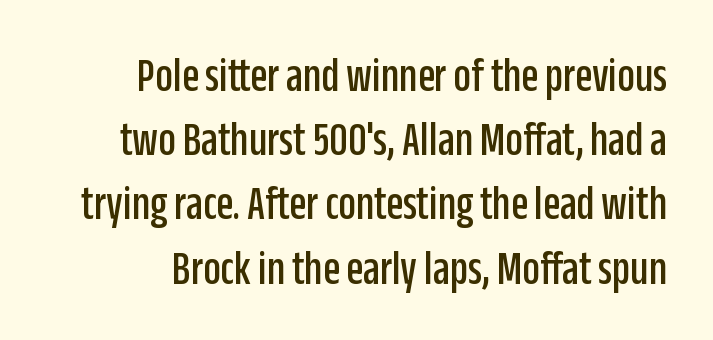
Q: Is the text italic (slanted)? A: No, it is upright.
Q: Is the typeface a serif or a sans-serif typeface? A: Sans-serif.
Q: Is the text underlined? A: No.
Q: Is the spacing between letters normal or unusually wide? A: Normal.
Q: Is the spacing between lines tight, normal or loose? A: Normal.
Q: Width (condensed, normal, or wide)? A: Condensed.
Q: Stroke contrast? A: Low.
Q: x-height? A: Large.
Q: Monospaced? A: No.
